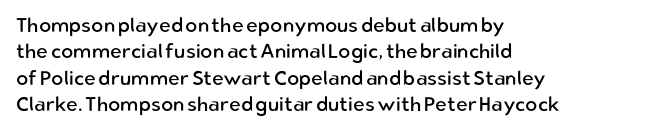
Characters remain perfectly vertical along every line. Rows of type keep a routine distance in the vertical direction. The face looks like a standard text weight, possibly lighter. Letter spacing: default. Each row of text sits above clean, open space.
